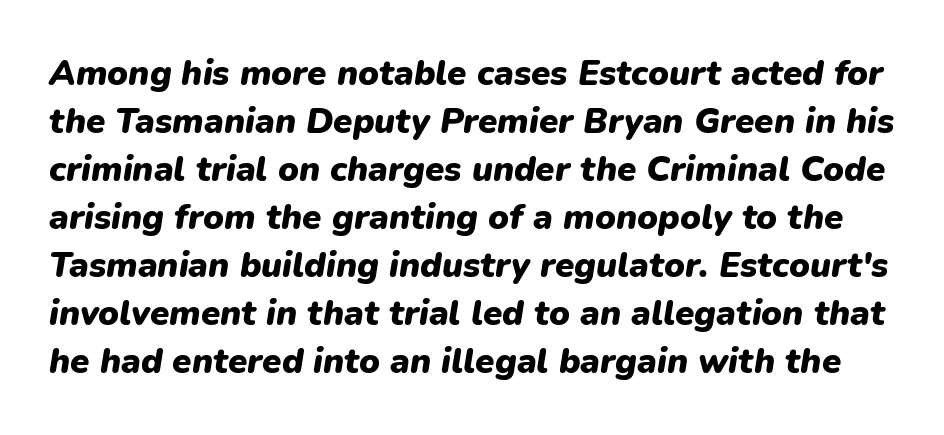
{"italic": "yes", "lean": "right", "slant_degrees": 9, "bold": "yes", "weight": "heavy", "width": "normal", "stroke_contrast": "low", "x_height": "medium", "monospaced": "no", "underline": "no", "line_spacing": "normal", "line_spacing_ratio": 1.37, "letter_spacing": "normal", "letter_spacing_em": 0.0, "glyph_px": 35}
